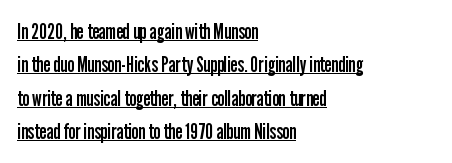
The image shows 22 px text type, upright; set left-aligned, normal line spacing (1.52x), normal letter spacing, underlined.
